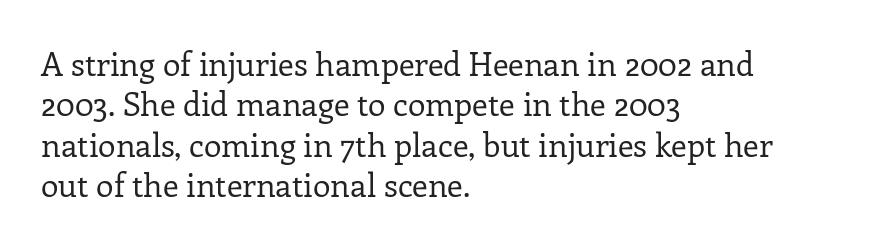
Each letter keeps its own natural width here, so spacing adapts to shape. Check the space under the baseline: it is left empty. These lines were composed using upright roman letters. Where is the straight margin? On the left.
